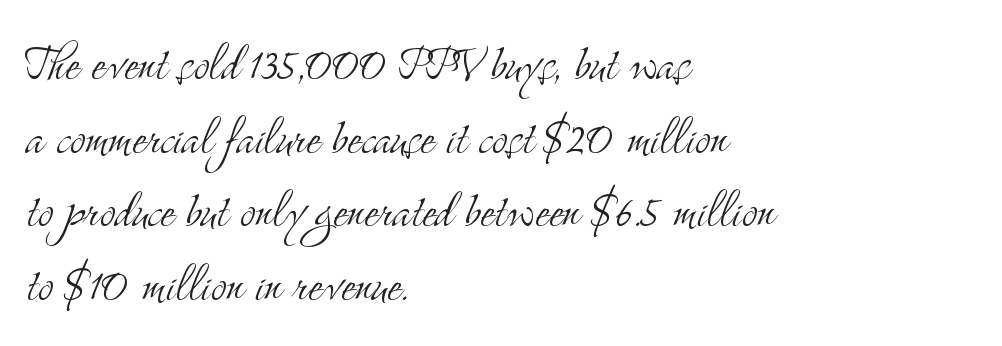
The image shows 59 px light, condensed serif type; set left-aligned, normal line spacing (1.25x), normal letter spacing, not underlined; medium stroke contrast and a small x-height.
